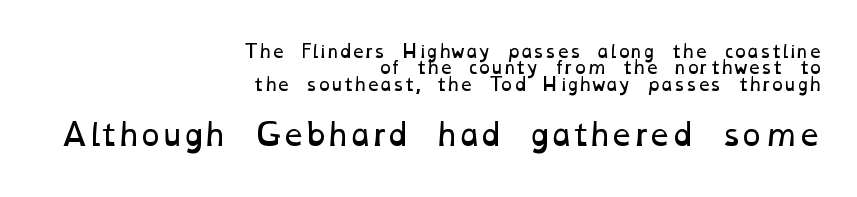
{"bold": "no", "weight": "regular", "width": "wide", "stroke_contrast": "low", "x_height": "medium", "monospaced": "no", "underline": "no", "align": "right", "line_spacing": "tight", "line_spacing_ratio": 0.97, "letter_spacing": "normal", "letter_spacing_em": 0.0, "larger_block": "second", "size_ratio": 1.71, "glyph_px": 29}
